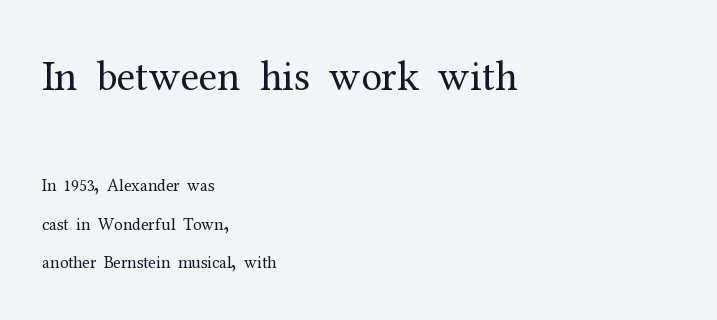
The face used here is rendered with its standard letterfit. Leading: increased. This rendering uses left alignment, leaving the right contour irregular. The letterforms sit at book weight or below. Looks like regular typesetting: each glyph gets only the width it needs.
